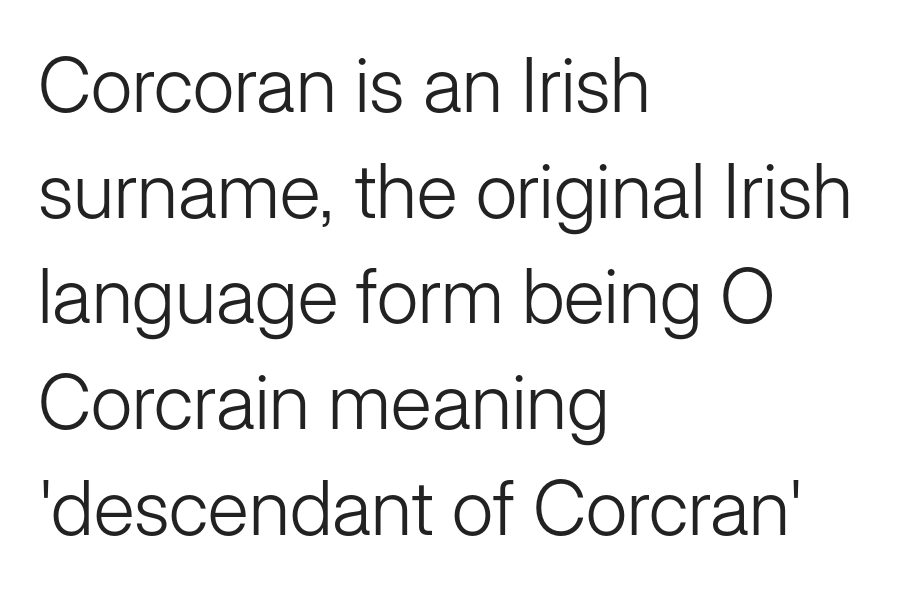
{"serif": "no", "italic": "no", "bold": "no", "weight": "light", "width": "normal", "stroke_contrast": "low", "x_height": "medium", "monospaced": "no", "underline": "no", "align": "left", "line_spacing": "normal", "line_spacing_ratio": 1.39, "letter_spacing": "normal", "letter_spacing_em": 0.0, "glyph_px": 76}
